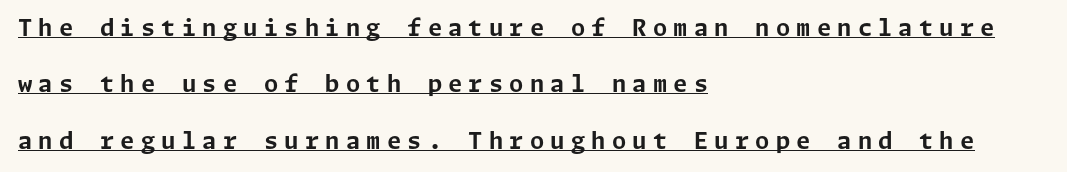
The image shows 23 px bold type, upright; set left-aligned, loose line spacing (2.45x), unusually wide letter spacing (+0.27 em), underlined.
